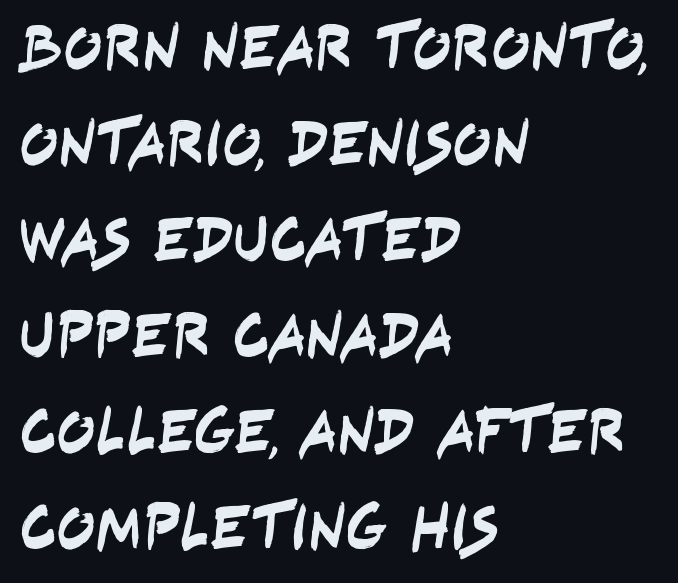
{"serif": "no", "width": "condensed", "stroke_contrast": "low", "x_height": "large", "monospaced": "no", "underline": "no", "align": "left", "line_spacing": "normal", "line_spacing_ratio": 1.5, "letter_spacing": "normal", "letter_spacing_em": 0.0, "glyph_px": 64}
